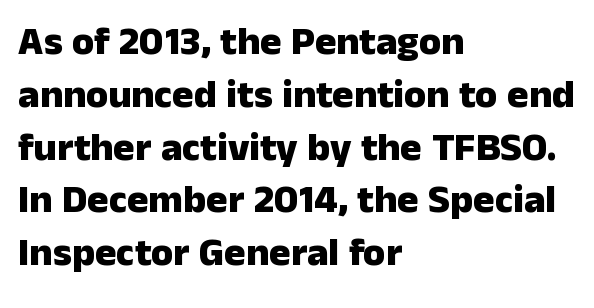
The type sits square on the baseline with zero lean. Its strokes are broad and dark, the hallmark of bold type. Varying glyph widths throughout — classic text-font behaviour. This sample keeps an unexceptional amount of space between lines.
